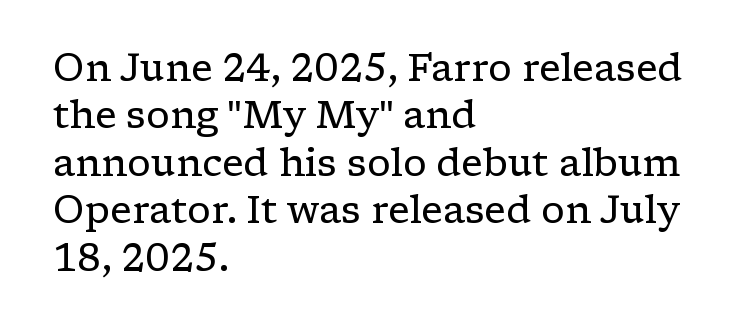
Q: Is the text bold? A: No.
Q: Is the text italic (slanted)? A: No, it is upright.
Q: Is the typeface a serif or a sans-serif typeface? A: Serif.
Q: Is the text underlined? A: No.
Q: How is the paragraph aligned? A: Left-aligned.
Q: Is the spacing between letters normal or unusually wide? A: Normal.
Q: Is the spacing between lines tight, normal or loose? A: Normal.
Q: Width (condensed, normal, or wide)? A: Wide.
Q: Stroke contrast? A: Low.
Q: x-height? A: Medium.
Q: Monospaced? A: No.
